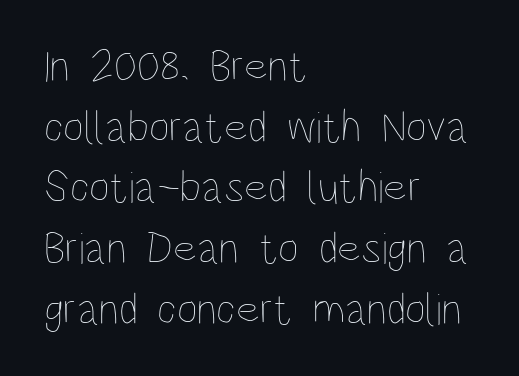
The image shows 45 px thin, condensed type, upright; set left-aligned, normal line spacing (1.35x), normal letter spacing, not underlined; low stroke contrast and a large x-height.
